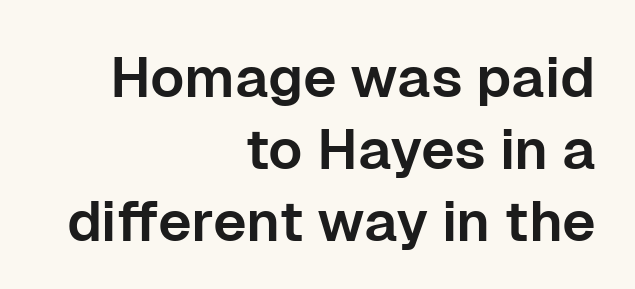
Look at the tracking — it's just the regular setting, nothing added. Looks like regular typesetting: each glyph gets only the width it needs. Vertical spacing — default. Reading down the block, your eye finds every line finishing at a fixed right position. A clean baseline with only descenders dipping below it.
